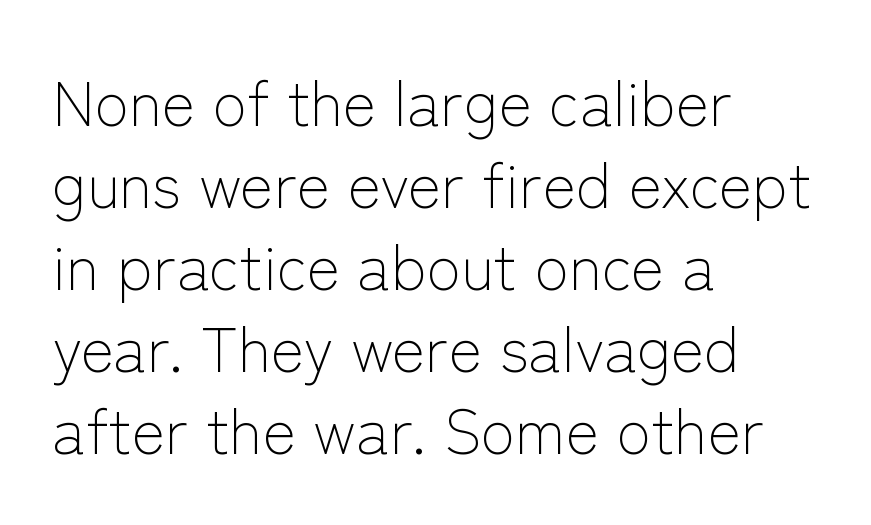
{"serif": "no", "italic": "no", "bold": "no", "weight": "light", "width": "normal", "stroke_contrast": "low", "x_height": "medium", "monospaced": "no", "underline": "no", "align": "left", "line_spacing": "normal", "line_spacing_ratio": 1.3, "letter_spacing": "normal", "letter_spacing_em": 0.0, "glyph_px": 63}
